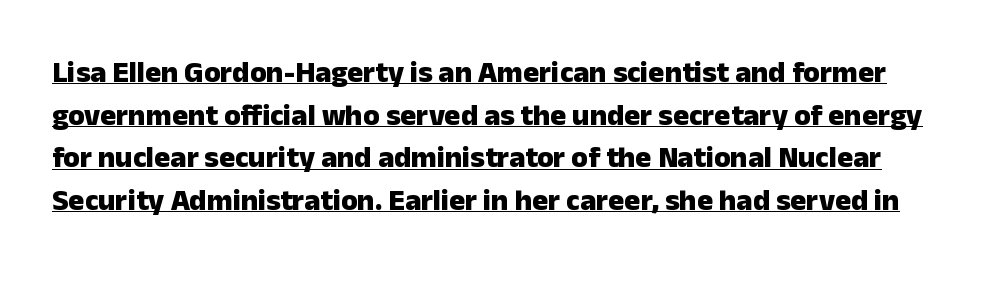
Q: Is the text bold? A: Yes.
Q: Is the text italic (slanted)? A: No, it is upright.
Q: Is the typeface a serif or a sans-serif typeface? A: Sans-serif.
Q: Is the text underlined? A: Yes.
Q: Is the spacing between letters normal or unusually wide? A: Normal.
Q: Is the spacing between lines tight, normal or loose? A: Normal.
Q: Width (condensed, normal, or wide)? A: Normal.
Q: Stroke contrast? A: Low.
Q: x-height? A: Medium.
Q: Monospaced? A: No.
